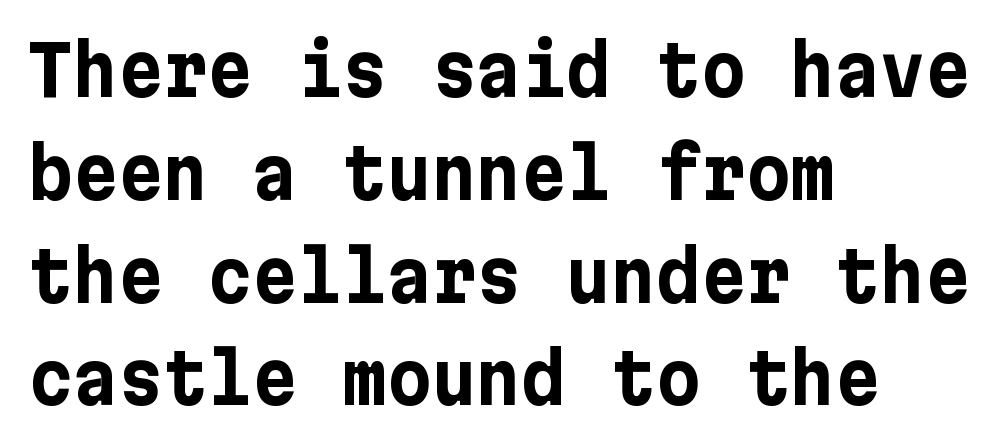
Layout note: lines flush left. Quick note: not italic, upright. Stroke terminals: plain, sans-serif. The specimen omits any rule beneath the text block's lines. Look at the stroke-to-counter ratio: heavy, a bold. Rows of type keep a routine distance in the vertical direction.
